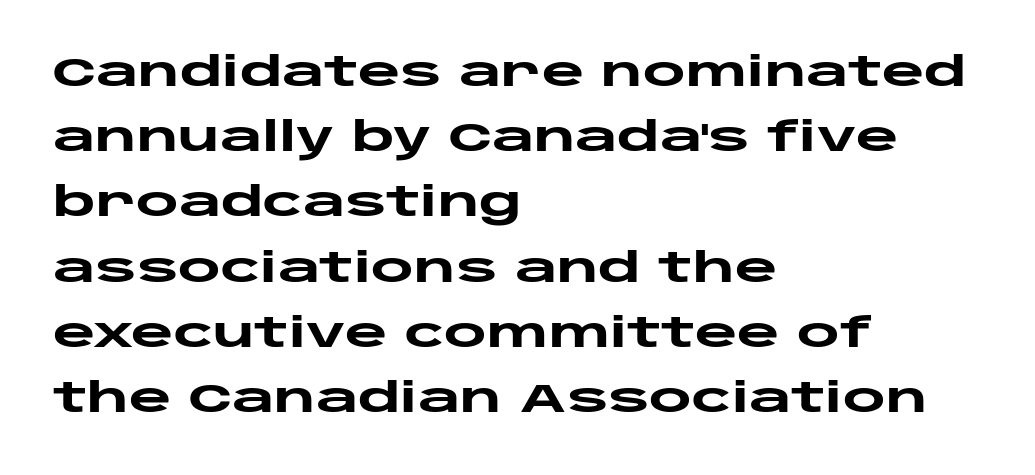
A bare baseline throughout the passage. Proportional: the letters do not fall into vertical columns. Nothing sits at the stroke ends, so this counts as sans-serif. Compared with a centered layout, this one pins lines to the left instead.
